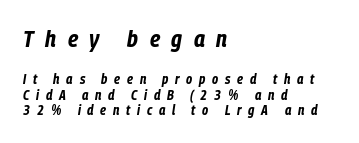
Glance below the letters and you will spot only blank space. On the weight axis this lands at bold, roughly 700. Slant detected: the letters are inclined. The letters are spread apart with noticeably loose tracking. Which of the two is more prominent by size? The first, at the top.
